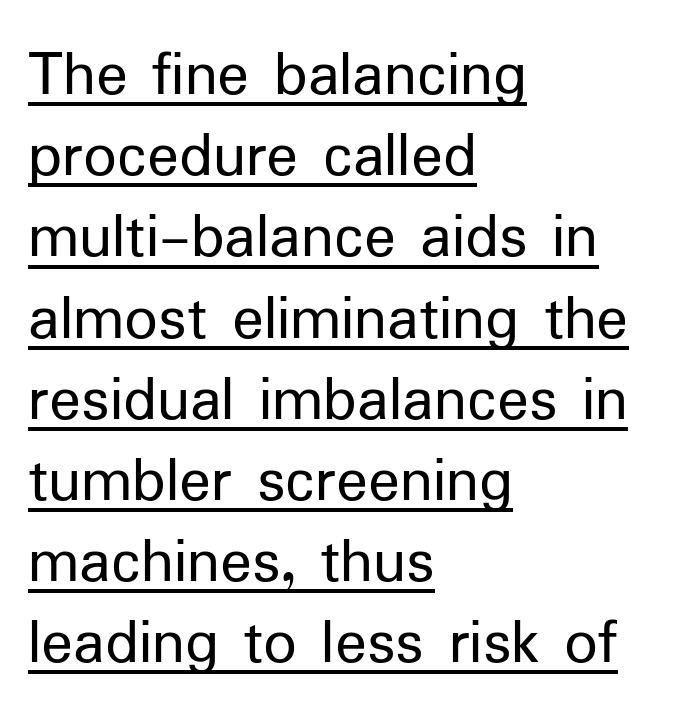
Q: Is the text bold? A: No.
Q: Is the text italic (slanted)? A: No, it is upright.
Q: Is the typeface a serif or a sans-serif typeface? A: Sans-serif.
Q: Is the text underlined? A: Yes.
Q: How is the paragraph aligned? A: Left-aligned.
Q: Is the spacing between letters normal or unusually wide? A: Normal.
Q: Width (condensed, normal, or wide)? A: Normal.
Q: Stroke contrast? A: Low.
Q: x-height? A: Medium.
Q: Monospaced? A: No.
